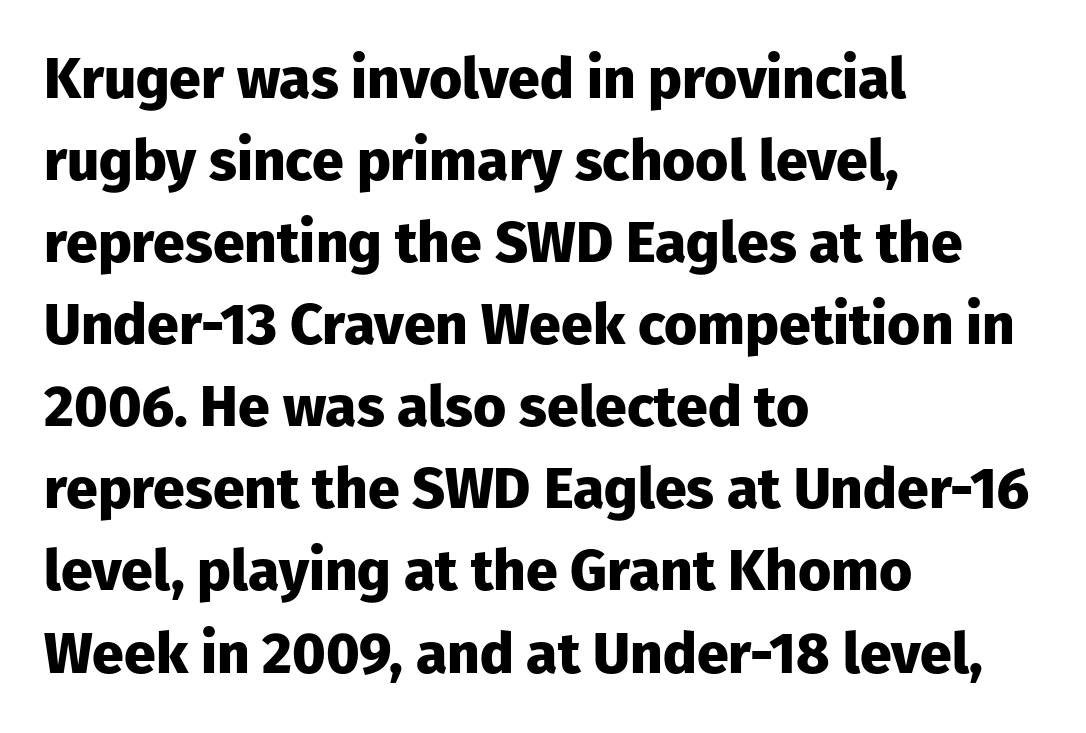
The image shows 57 px heavy sans-serif type, upright; set left-aligned, normal line spacing (1.44x), normal letter spacing, not underlined; low stroke contrast and a medium x-height.
